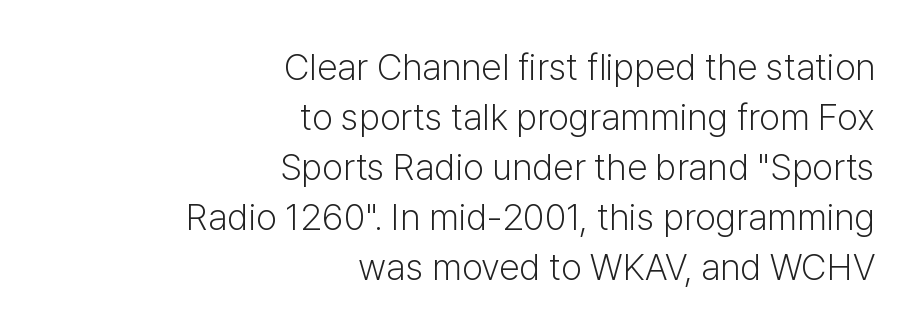
{"serif": "no", "italic": "no", "bold": "no", "weight": "light", "width": "normal", "stroke_contrast": "low", "x_height": "medium", "monospaced": "no", "underline": "no", "align": "right", "line_spacing": "normal", "line_spacing_ratio": 1.35, "letter_spacing": "normal", "letter_spacing_em": 0.0, "glyph_px": 37}
